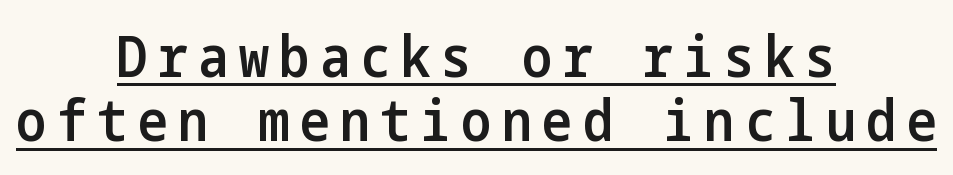
Typeset on center — no edge is straight. The lines are packed closely together with very little leading. A rule runs beneath these lines of type. Summary of weight: moderately heavy, a semibold. The face used here is a sans, in the tradition of grotesques and geometrics. A typesetter would mark this as roman, not italic.
